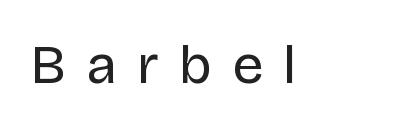
{"serif": "no", "italic": "no", "bold": "no", "weight": "regular", "width": "normal", "stroke_contrast": "low", "x_height": "large", "monospaced": "no", "underline": "no", "align": "left", "letter_spacing": "wide", "letter_spacing_em": 0.37, "glyph_px": 55}
